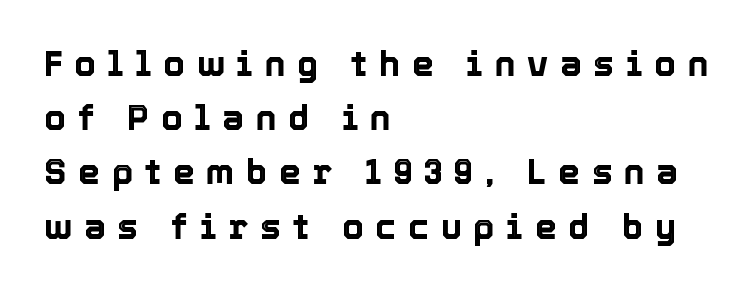
The leading is moderate, giving the passage an even texture. These lines have a slow, spaced-out rhythm from letter to letter. Quick note: not italic, upright. The compositor pushed each line to the left boundary.
